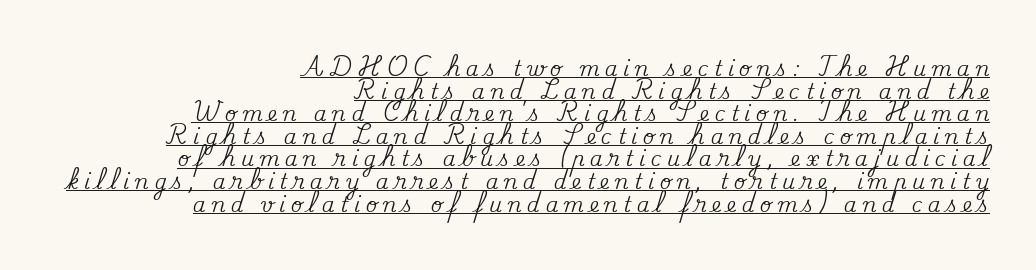
Leftover space on each line is placed entirely before the opening word. Looks like someone drew a line under every word here. How would I describe the line gaps? Narrow and economical. There is plenty of visible air inserted between adjacent glyphs.
